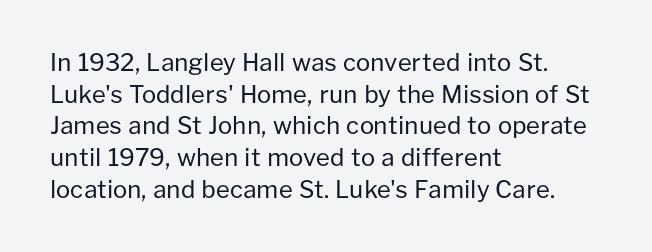
Leftover space on each line is placed entirely after the last word. The typesetting does not lean heavy: it is not bold. Honestly, the letter spacing is just normal — you wouldn't notice it. Underline: absent. If you drew a line through each stem, it would be perfectly vertical.
